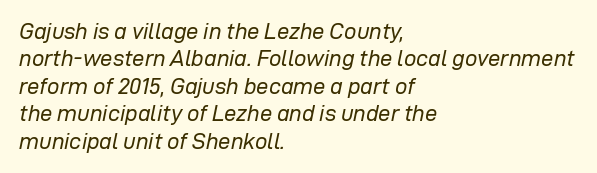
Q: Is the text bold? A: No.
Q: Is the text italic (slanted)? A: Yes, it leans right by about 12 degrees.
Q: Is the text underlined? A: No.
Q: How is the paragraph aligned? A: Left-aligned.
Q: Is the spacing between letters normal or unusually wide? A: Normal.
Q: Is the spacing between lines tight, normal or loose? A: Normal.
